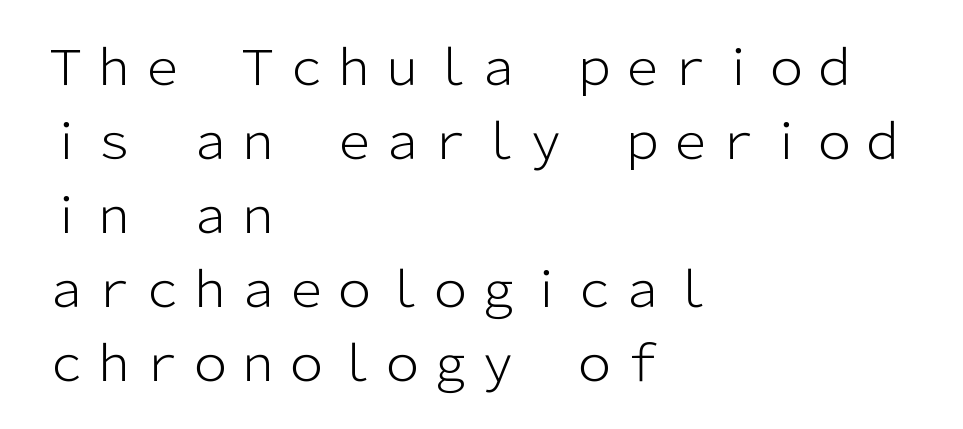
Q: Is the text bold? A: No.
Q: Is the text italic (slanted)? A: No, it is upright.
Q: Is the typeface a serif or a sans-serif typeface? A: Sans-serif.
Q: Is the text underlined? A: No.
Q: How is the paragraph aligned? A: Left-aligned.
Q: Is the spacing between letters normal or unusually wide? A: Normal.
Q: Is the spacing between lines tight, normal or loose? A: Normal.
Q: Width (condensed, normal, or wide)? A: Normal.
Q: Stroke contrast? A: Low.
Q: x-height? A: Medium.
Q: Monospaced? A: No.
